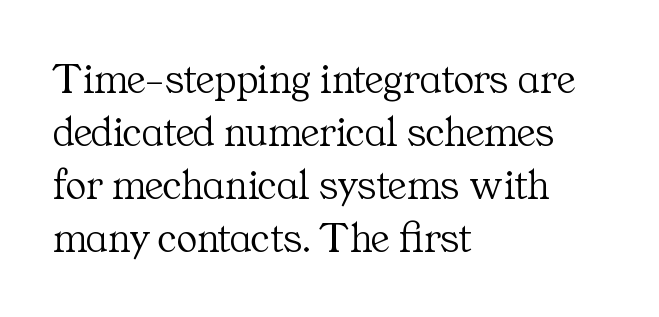
{"serif": "yes", "italic": "no", "bold": "no", "weight": "light", "width": "normal", "stroke_contrast": "medium", "x_height": "medium", "monospaced": "no", "underline": "no", "align": "left", "line_spacing_ratio": 1.23, "letter_spacing": "normal", "letter_spacing_em": 0.0, "glyph_px": 43}
